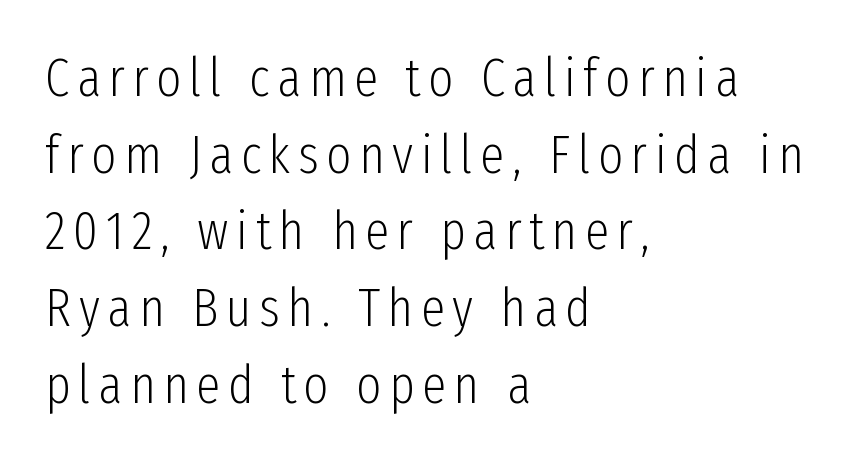
Q: Is the text bold? A: No.
Q: Is the text italic (slanted)? A: No, it is upright.
Q: Is the typeface a serif or a sans-serif typeface? A: Sans-serif.
Q: Is the text underlined? A: No.
Q: How is the paragraph aligned? A: Left-aligned.
Q: Is the spacing between lines tight, normal or loose? A: Normal.
Q: Width (condensed, normal, or wide)? A: Condensed.
Q: Stroke contrast? A: Low.
Q: x-height? A: Medium.
Q: Monospaced? A: No.
